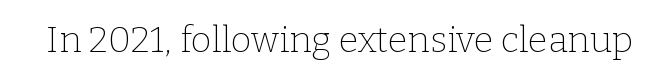
Q: Is the text bold? A: No.
Q: Is the text italic (slanted)? A: No, it is upright.
Q: Is the typeface a serif or a sans-serif typeface? A: Serif.
Q: Is the text underlined? A: No.
Q: Is the spacing between letters normal or unusually wide? A: Normal.
Q: Width (condensed, normal, or wide)? A: Normal.
Q: Stroke contrast? A: Low.
Q: x-height? A: Medium.
Q: Monospaced? A: No.
